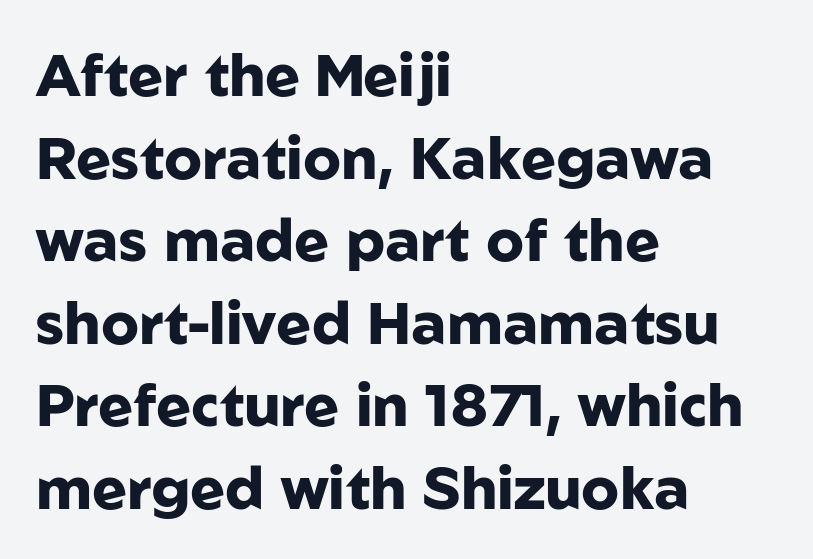
{"serif": "no", "italic": "no", "bold": "yes", "weight": "heavy", "width": "normal", "stroke_contrast": "low", "x_height": "medium", "monospaced": "no", "underline": "no", "align": "left", "line_spacing": "normal", "line_spacing_ratio": 1.4, "letter_spacing": "normal", "letter_spacing_em": 0.0, "glyph_px": 59}
